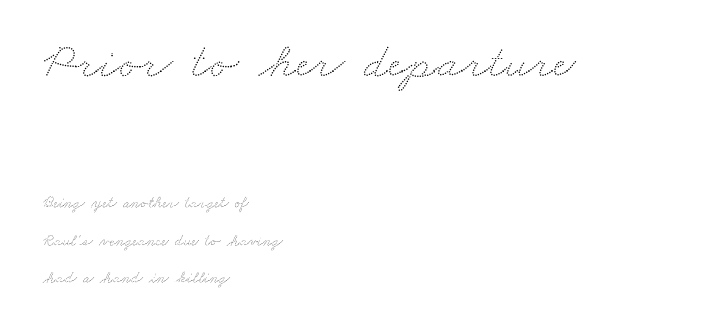
{"width": "wide", "stroke_contrast": "low", "x_height": "small", "monospaced": "no", "underline": "no", "align": "left", "line_spacing": "loose", "line_spacing_ratio": 2.33, "letter_spacing": "normal", "letter_spacing_em": 0.0, "larger_block": "first", "size_ratio": 3.06, "glyph_px": 49}
